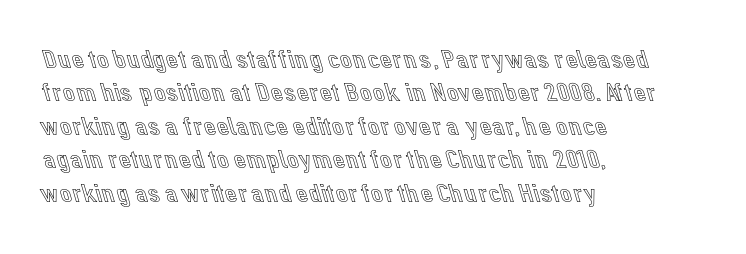
The words here are not underlined. Horizontal alignment here is leftward, the default for most running prose. The gaps between neighbouring characters are ordinary and unremarkable.
